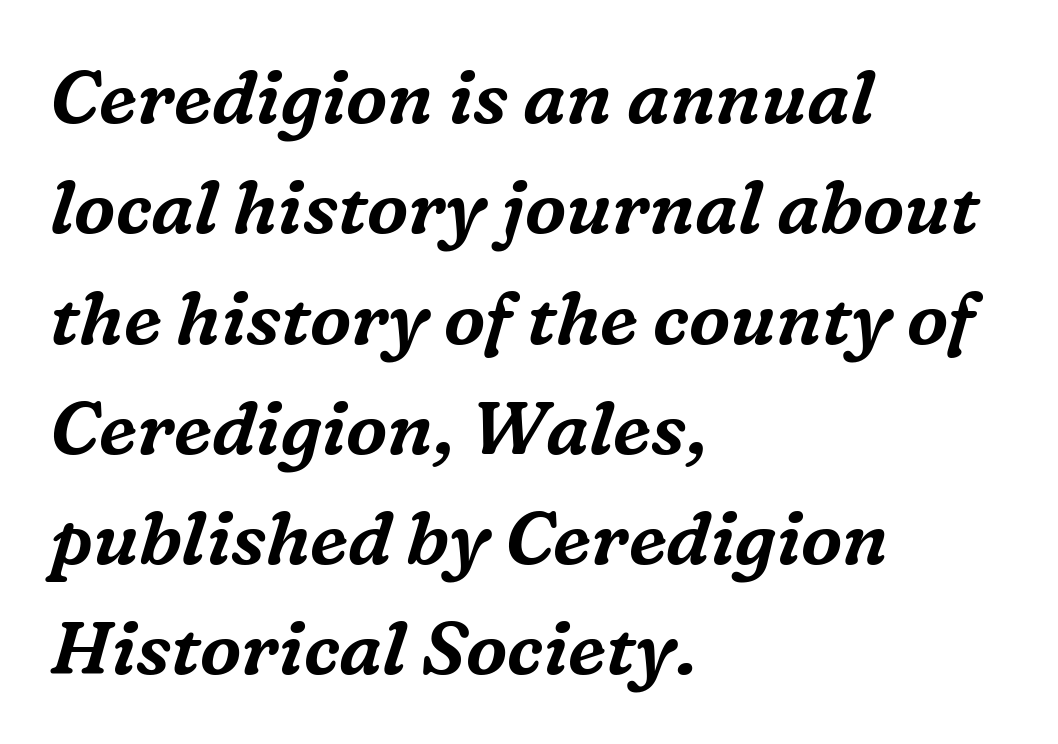
Descenders are the only things crossing below the line. Small tapered or slab feet sit at the stroke ends, so this counts as serif. Notice how the stems are inclined rather than vertical — that's the hallmark of italics. Horizontal alignment here is leftward, the default for most running prose. Proportional: the letters do not fall into vertical columns.
